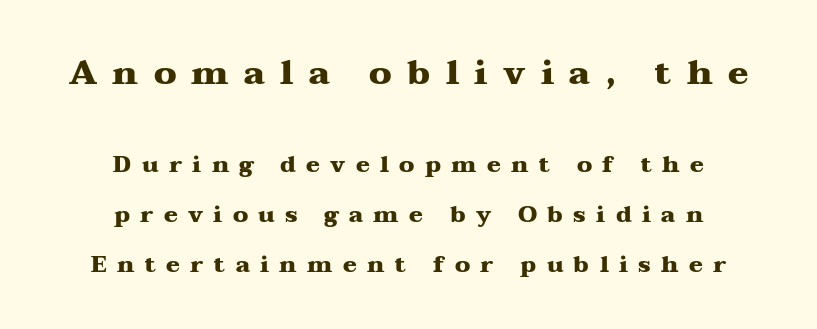
A typesetter would call this heavily tracked-out type. Beneath every word, the page is bare. Unlike a clean sans, this face finishes its strokes with serifs. The letters stand straight up with perfectly vertical stems. Where is the straight margin? There isn't one; the lines are centered.
